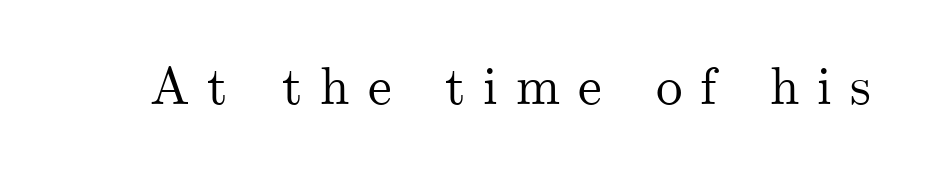
The image shows 53 px serif type, upright; set unusually wide letter spacing (+0.34 em), not underlined; medium stroke contrast and a small x-height.
